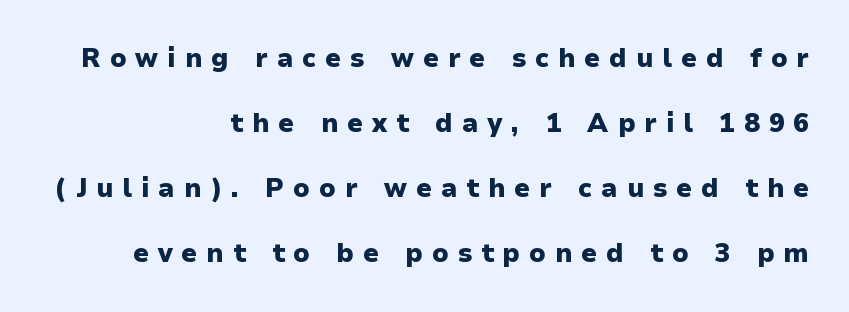
{"italic": "no", "bold": "yes", "underline": "no", "align": "right", "line_spacing": "loose", "line_spacing_ratio": 2.5, "letter_spacing": "wide", "letter_spacing_em": 0.35, "glyph_px": 26}
